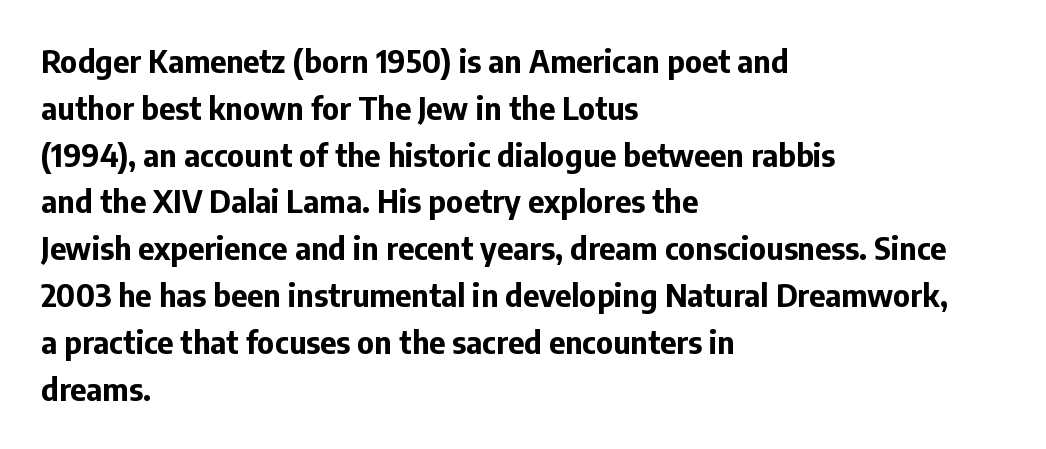
The characters look thick and weighty, a clear bold. Quick note: underline off. The text block is weighted toward the left margin, trailing off unevenly rightward. You can tell it's not italic because the verticals are truly vertical.
